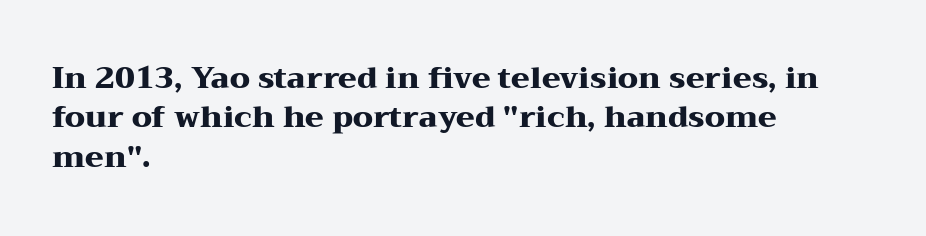
{"serif": "yes", "italic": "no", "bold": "yes", "weight": "heavy", "width": "wide", "stroke_contrast": "medium", "x_height": "medium", "monospaced": "no", "underline": "no", "align": "left", "line_spacing": "normal", "line_spacing_ratio": 1.31, "letter_spacing": "normal", "letter_spacing_em": 0.0, "glyph_px": 30}
